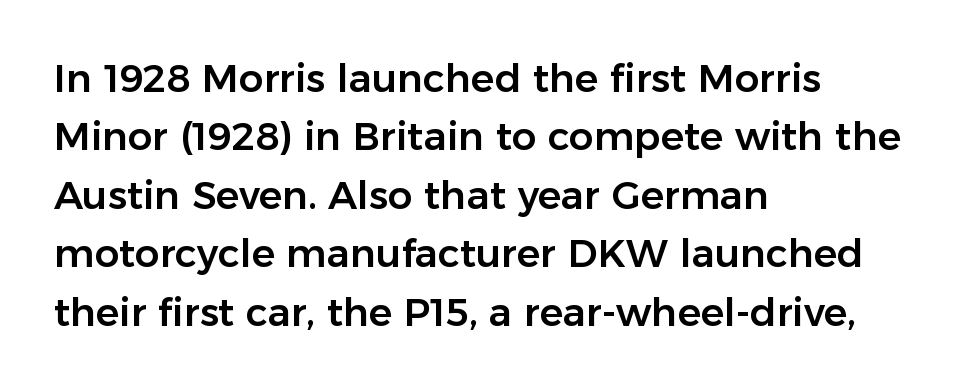
Q: Is the text italic (slanted)? A: No, it is upright.
Q: Is the typeface a serif or a sans-serif typeface? A: Sans-serif.
Q: Is the text underlined? A: No.
Q: How is the paragraph aligned? A: Left-aligned.
Q: Is the spacing between letters normal or unusually wide? A: Normal.
Q: Is the spacing between lines tight, normal or loose? A: Normal.
Q: Width (condensed, normal, or wide)? A: Normal.
Q: Stroke contrast? A: Low.
Q: x-height? A: Medium.
Q: Monospaced? A: No.
